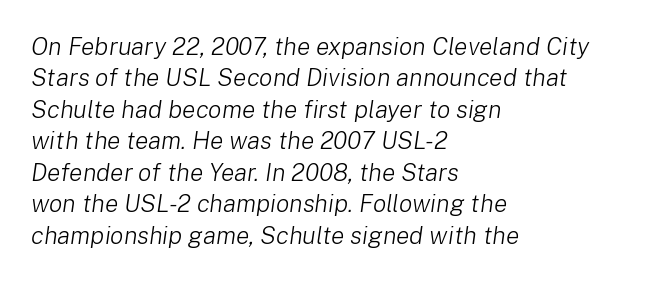
Q: Is the text bold? A: No.
Q: Is the text italic (slanted)? A: Yes, it leans right by about 8 degrees.
Q: Is the text underlined? A: No.
Q: How is the paragraph aligned? A: Left-aligned.
Q: Is the spacing between letters normal or unusually wide? A: Normal.
Q: Is the spacing between lines tight, normal or loose? A: Normal.
